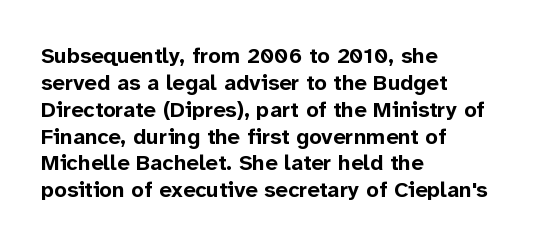
Q: Is the text bold? A: Yes.
Q: Is the text italic (slanted)? A: No, it is upright.
Q: Is the text underlined? A: No.
Q: How is the paragraph aligned? A: Left-aligned.
Q: Is the spacing between letters normal or unusually wide? A: Normal.
